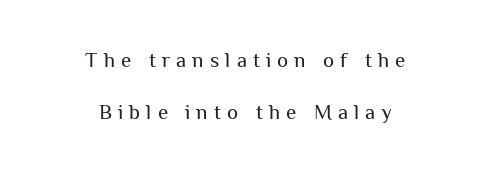
{"italic": "no", "bold": "no", "underline": "no", "align": "center", "line_spacing": "loose", "line_spacing_ratio": 2.47, "letter_spacing": "wide", "letter_spacing_em": 0.29, "glyph_px": 21}
